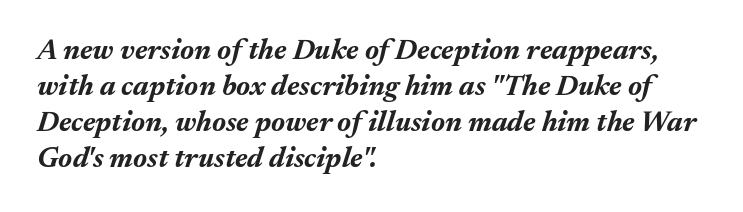
The image shows 29 px bold type, italic (leaning right); set left-aligned, line spacing 1.24x, normal letter spacing, not underlined; medium stroke contrast and a medium x-height.
